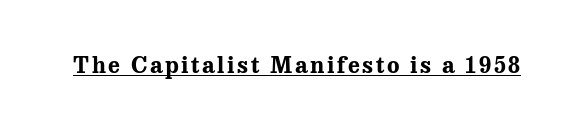
Q: Is the text bold? A: Yes.
Q: Is the text italic (slanted)? A: No, it is upright.
Q: Is the text underlined? A: Yes.
